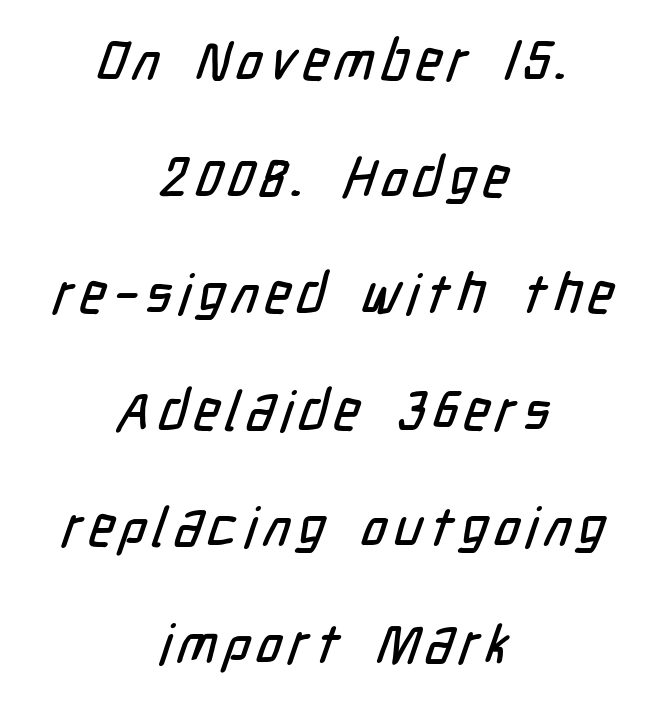
The text block is weighted toward neither margin, spreading evenly from the middle. The block of text is sparse from top to bottom, with ample space between rows. The string is rendered with underlining switched off. You could not count columns in this text — the font is proportionally spaced.
